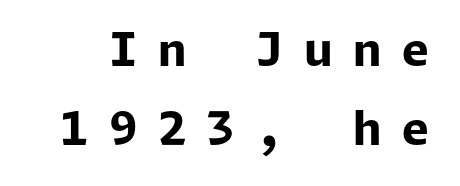
The image shows 46 px bold sans-serif type, upright; set line spacing 1.72x, unusually wide letter spacing (+0.44 em), not underlined; low stroke contrast and a medium x-height.
